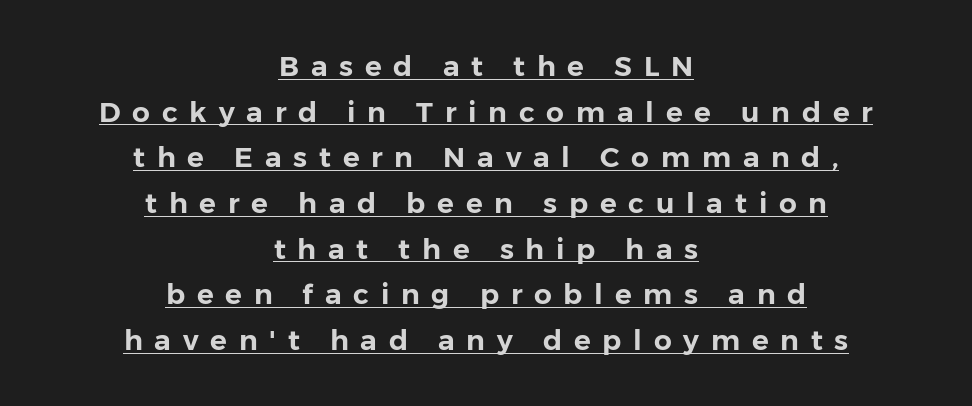
Baseline-to-baseline distance is the conventional proportion of letter height. Stroke terminals: plain, sans-serif. This rendering features underlined lettering. Spacing verdict: proportional, widths tailored to each character.
